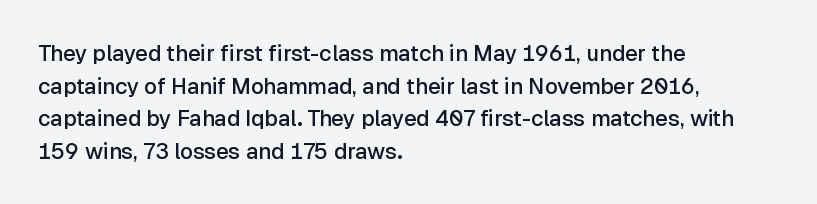
The image shows 22 px text type, upright; set left-aligned, normal line spacing (1.48x), normal letter spacing, not underlined.
